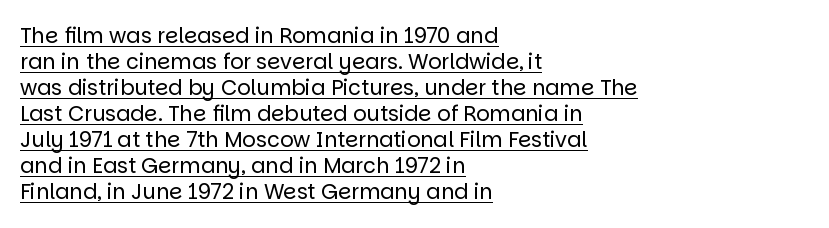
The typesetter chose a ragged-right arrangement here. The letters stand upright; this is a roman face. Beneath each row of characters lies a ruled line. Inter-character spacing is left at the font's built-in metrics. Letters have the restrained weight of plain body copy at most.
